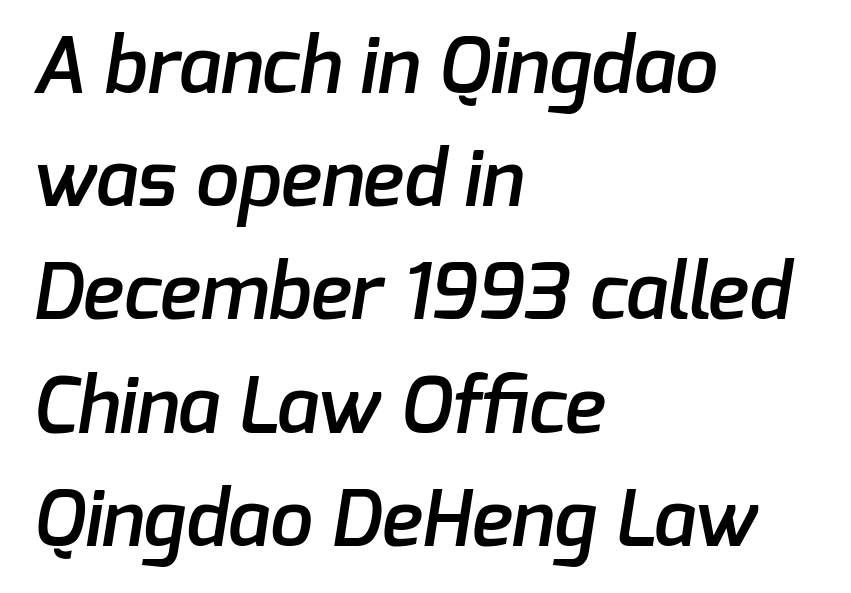
The image shows 77 px semibold sans-serif type; set left-aligned, normal line spacing (1.47x), normal letter spacing, not underlined; low stroke contrast and a medium x-height.
